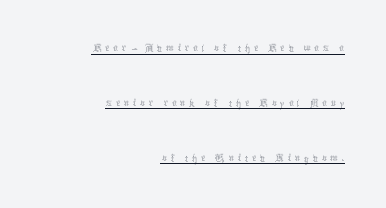
The image shows 26 px text type, upright; set right-aligned, loose line spacing (2.11x), underlined.
